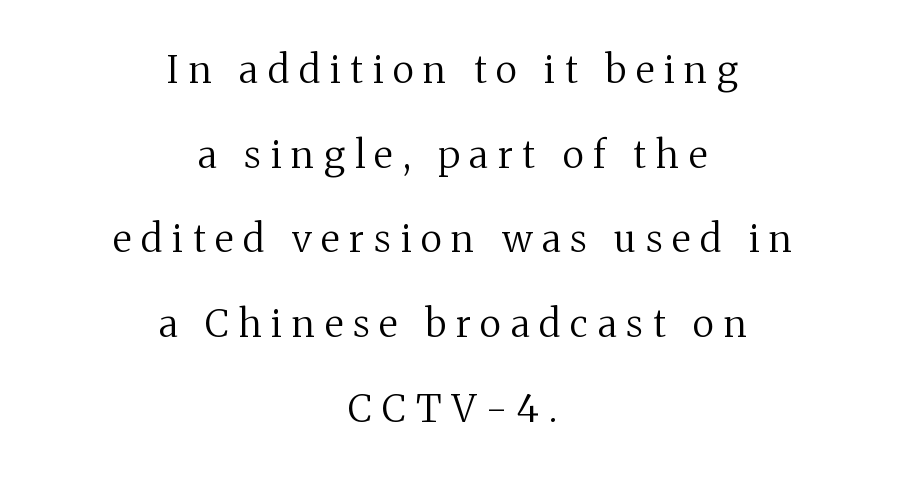
The paragraph has two soft edges and a firm central axis. Each stroke keeps to a modest, everyday thickness or less. This rendering widens character spacing well past its baseline value. Little horizontal feet cap the strokes, marking this as serif type. A typesetter would call this proportional, since set widths differ per character.
